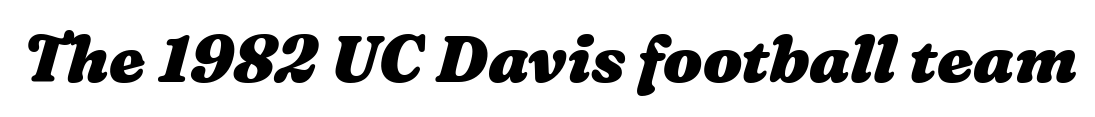
{"bold": "yes", "weight": "heavy", "width": "wide", "stroke_contrast": "medium", "x_height": "medium", "monospaced": "no", "underline": "no", "letter_spacing": "normal", "letter_spacing_em": 0.0, "glyph_px": 65}
